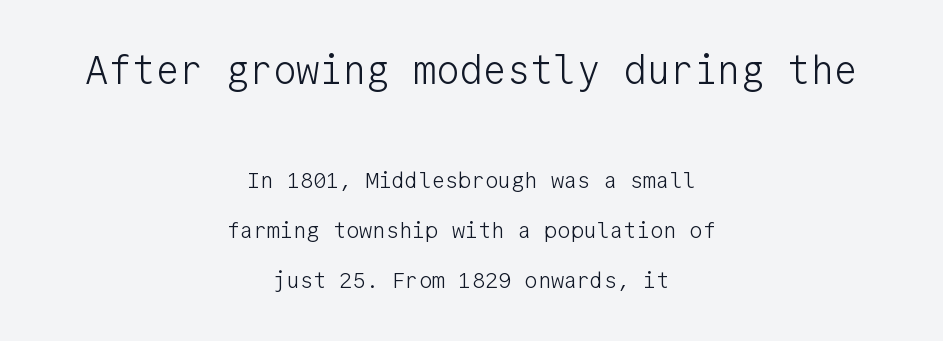
{"serif": "no", "italic": "no", "bold": "no", "weight": "light", "width": "normal", "stroke_contrast": "low", "x_height": "medium", "monospaced": "yes", "underline": "no", "align": "center", "line_spacing": "loose", "line_spacing_ratio": 2.27, "letter_spacing": "normal", "letter_spacing_em": 0.0, "larger_block": "first", "size_ratio": 1.77, "glyph_px": 39}
